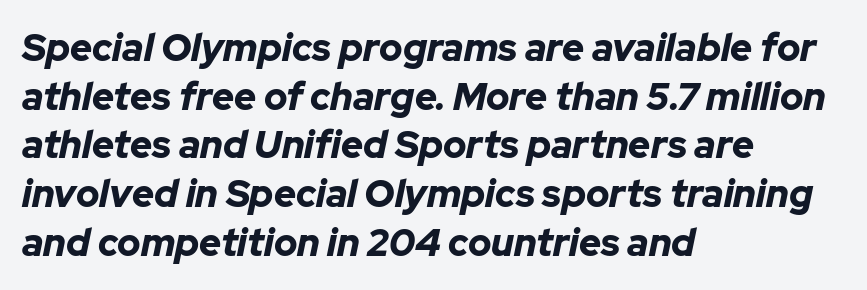
How heavy is the stroke? Heavy — this is a bold. You can tell it's italic because the verticals aren't actually vertical. The type is set solid horizontally, with unmodified tracking. The area under the type is left untouched. The rendering uses a moderate line-height, typical for paragraphs. Varying glyph widths throughout — classic text-font behaviour.
